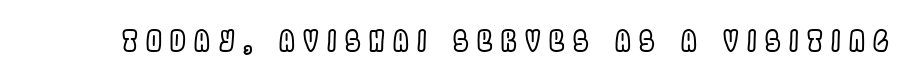
Does the lettering tilt? It doesn't — this is upright. Each row of text sits above clean, open space. Varying glyph widths throughout — classic text-font behaviour. Is the letter spacing exaggerated? Yes — the characters are pushed far apart.
